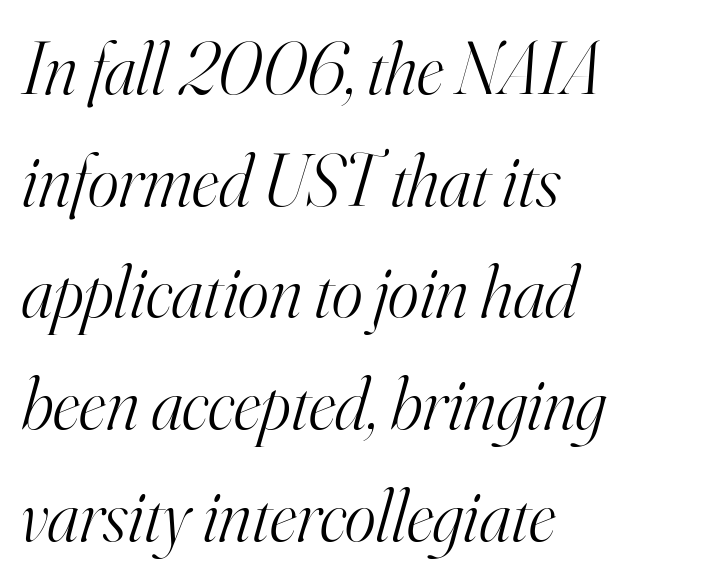
The image shows 74 px light serif type, italic (leaning right); set left-aligned, normal line spacing (1.51x), normal letter spacing, not underlined; high stroke contrast and a small x-height.
